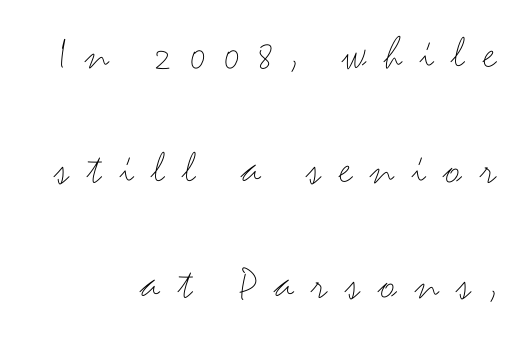
The image shows 48 px thin, wide sans-serif type; set right-aligned, loose line spacing (2.4x), unusually wide letter spacing (+0.37 em), not underlined; medium stroke contrast and a small x-height.
